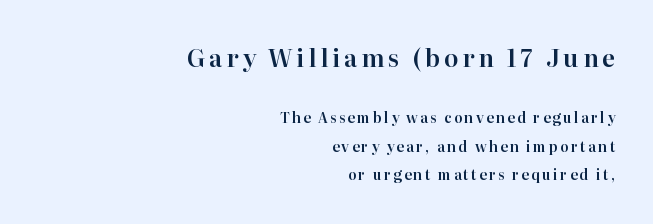
{"italic": "no", "underline": "no", "align": "right", "line_spacing": "loose", "line_spacing_ratio": 2.04, "larger_block": "first", "size_ratio": 1.71, "glyph_px": 24}
